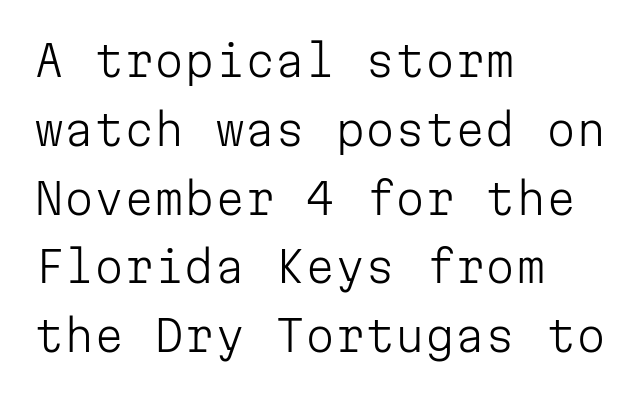
The image shows 43 px light sans-serif type, upright, monospaced; set left-aligned, normal line spacing (1.6x), normal letter spacing, not underlined; low stroke contrast and a medium x-height.
